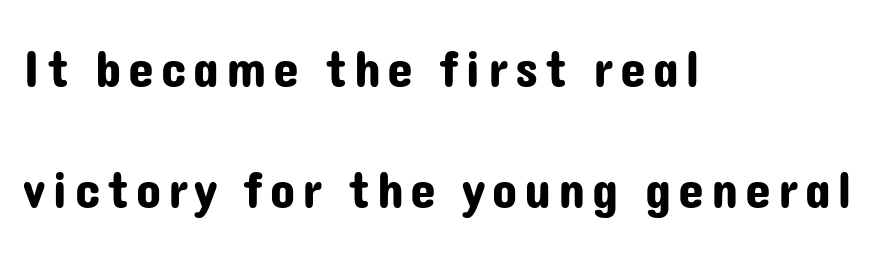
{"serif": "no", "italic": "no", "width": "normal", "stroke_contrast": "low", "x_height": "medium", "monospaced": "no", "underline": "no", "align": "left", "line_spacing": "loose", "line_spacing_ratio": 2.32, "glyph_px": 52}
